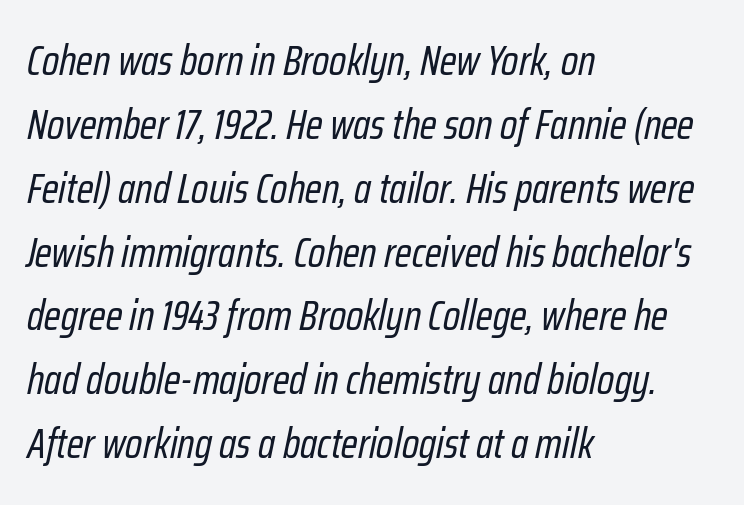
The image shows 42 px regular-weight, condensed type, italic (leaning right); set left-aligned, normal line spacing (1.52x), normal letter spacing, not underlined; low stroke contrast and a medium x-height.
